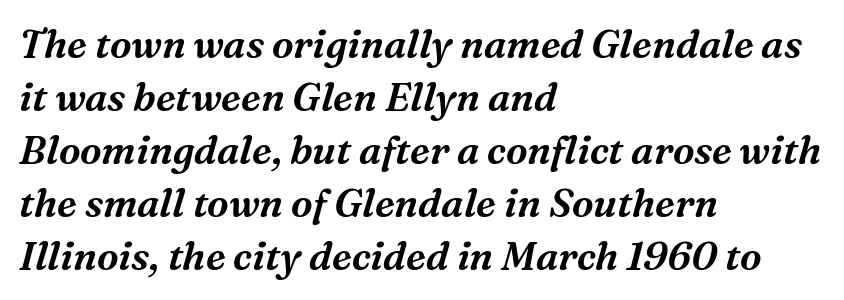
{"serif": "yes", "italic": "yes", "lean": "right", "slant_degrees": 16, "width": "normal", "stroke_contrast": "medium", "x_height": "medium", "monospaced": "no", "underline": "no", "align": "left", "line_spacing": "normal", "line_spacing_ratio": 1.36, "letter_spacing": "normal", "letter_spacing_em": 0.0, "glyph_px": 39}
